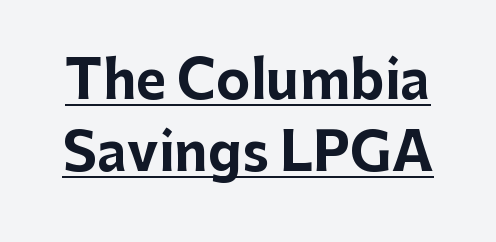
{"serif": "no", "italic": "no", "bold": "yes", "weight": "bold", "width": "normal", "stroke_contrast": "low", "x_height": "medium", "monospaced": "no", "underline": "yes", "line_spacing": "normal", "line_spacing_ratio": 1.38, "letter_spacing": "normal", "letter_spacing_em": 0.0, "glyph_px": 52}
